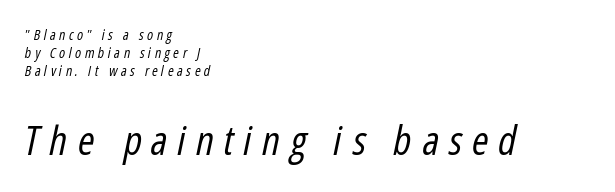
These lines are set flush left with a ragged right edge. Notice how the stems are inclined rather than vertical — that's the hallmark of italics. Is the lower block the larger one? Yes — the lower block carries the bigger type. Check the space under the baseline: it is left empty. Caption: expanded tracking, letters set apart. You could not count columns in this text — the font is proportionally spaced.
